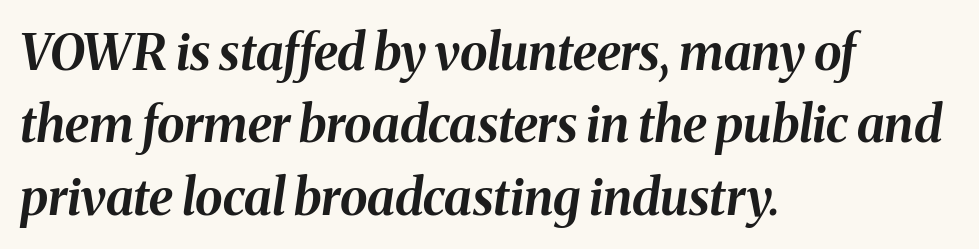
{"italic": "yes", "lean": "right", "slant_degrees": 8, "bold": "yes", "weight": "bold", "width": "normal", "stroke_contrast": "medium", "x_height": "medium", "monospaced": "no", "underline": "no", "align": "left", "line_spacing": "normal", "line_spacing_ratio": 1.45, "letter_spacing": "normal", "letter_spacing_em": 0.0, "glyph_px": 50}
